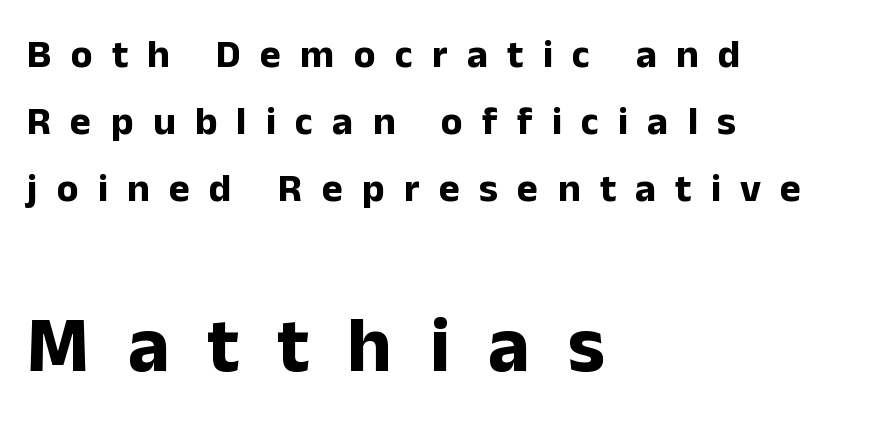
Q: Is the text bold? A: Yes.
Q: Is the text italic (slanted)? A: No, it is upright.
Q: Is the typeface a serif or a sans-serif typeface? A: Sans-serif.
Q: Is the text underlined? A: No.
Q: How is the paragraph aligned? A: Left-aligned.
Q: Is the spacing between letters normal or unusually wide? A: Unusually wide.
Q: Is the spacing between lines tight, normal or loose? A: Normal.
Q: Which block of text is set in a larger size, the first (top) or the second (bottom)? A: The second (bottom) one.
Q: Width (condensed, normal, or wide)? A: Normal.
Q: Stroke contrast? A: Low.
Q: x-height? A: Medium.
Q: Monospaced? A: No.
